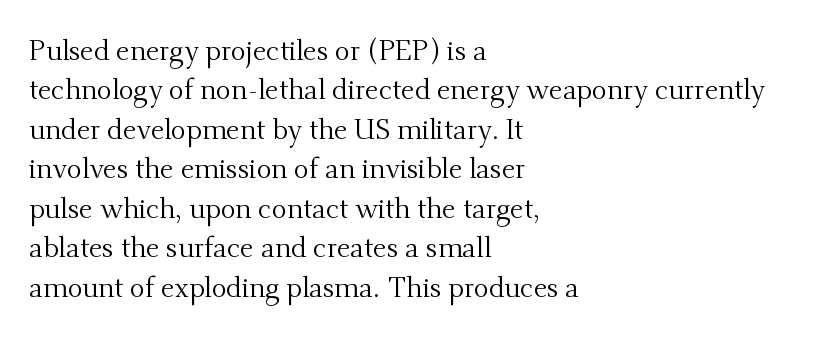
Q: Is the text bold? A: No.
Q: Is the text italic (slanted)? A: No, it is upright.
Q: Is the typeface a serif or a sans-serif typeface? A: Serif.
Q: Is the text underlined? A: No.
Q: How is the paragraph aligned? A: Left-aligned.
Q: Is the spacing between letters normal or unusually wide? A: Normal.
Q: Is the spacing between lines tight, normal or loose? A: Normal.
Q: Width (condensed, normal, or wide)? A: Normal.
Q: Stroke contrast? A: Medium.
Q: x-height? A: Small.
Q: Monospaced? A: No.
